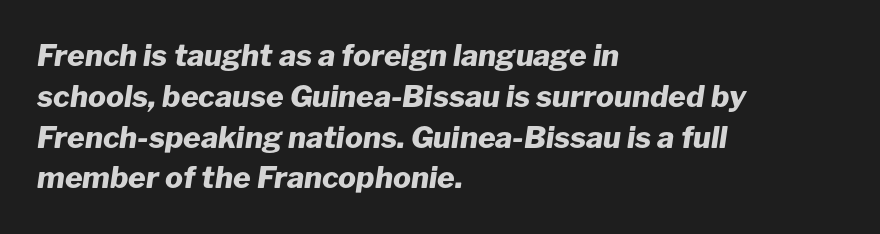
Q: Is the text bold? A: Yes.
Q: Is the text italic (slanted)? A: Yes, it leans right by about 8 degrees.
Q: Is the text underlined? A: No.
Q: How is the paragraph aligned? A: Left-aligned.
Q: Is the spacing between letters normal or unusually wide? A: Normal.
Q: Is the spacing between lines tight, normal or loose? A: Normal.
Q: Width (condensed, normal, or wide)? A: Normal.
Q: Stroke contrast? A: Low.
Q: x-height? A: Medium.
Q: Monospaced? A: No.
